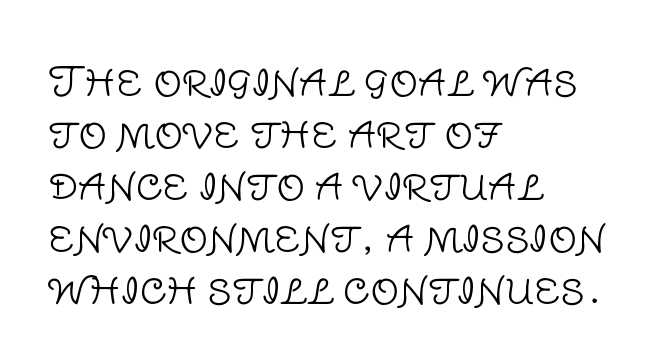
The image shows 40 px light sans-serif type; set left-aligned, normal line spacing (1.3x), normal letter spacing, not underlined; low stroke contrast and a large x-height.
